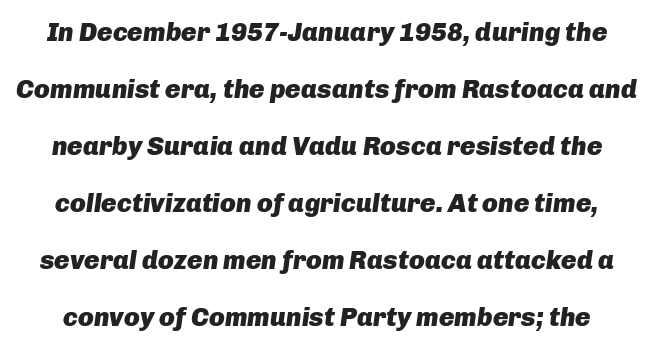
Is the letter spacing exaggerated? No — it looks like the ordinary default. Heavy, bold letterforms. The passage shown is not underscored anywhere. How would I describe the line gaps? Wide and relaxed.
